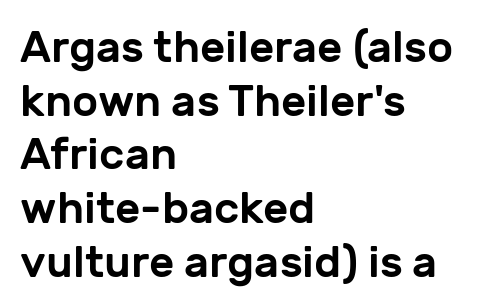
The image shows 44 px sans-serif type, upright; set left-aligned, line spacing 1.22x, normal letter spacing, not underlined; low stroke contrast and a medium x-height.
